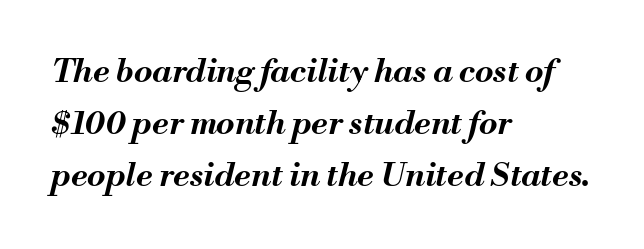
The image shows 33 px bold type, italic (leaning right); set left-aligned, normal line spacing (1.58x), normal letter spacing, not underlined; medium stroke contrast and a small x-height.
